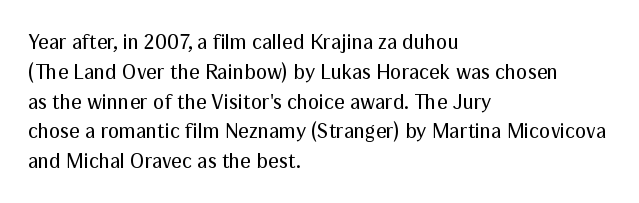
Q: Is the text bold? A: No.
Q: Is the text italic (slanted)? A: No, it is upright.
Q: Is the text underlined? A: No.
Q: How is the paragraph aligned? A: Left-aligned.
Q: Is the spacing between letters normal or unusually wide? A: Normal.
Q: Is the spacing between lines tight, normal or loose? A: Normal.
